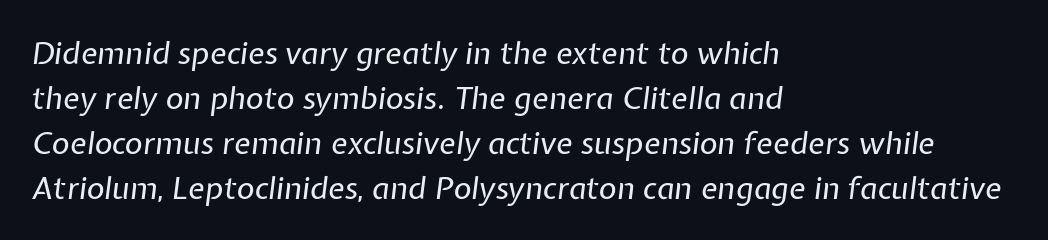
The image shows 31 px regular-weight type, italic (leaning right); set left-aligned, normal line spacing (1.45x), normal letter spacing, not underlined; low stroke contrast and a medium x-height.
